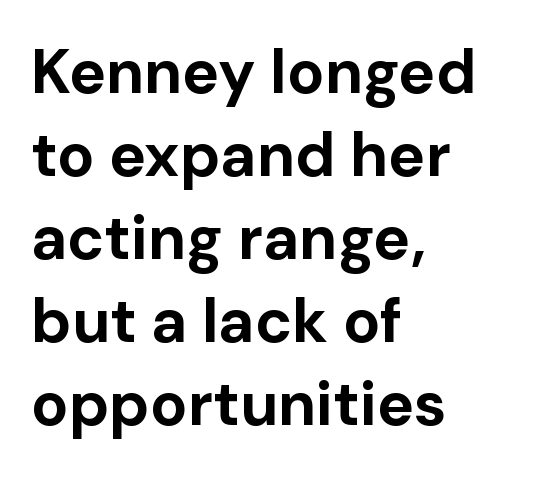
Is this a fixed-width face? No — the glyphs have proportional, varying widths. Nobody touched the tracking dial on this one. This rendering uses left alignment, leaving the right contour irregular. The letters stand upright; this is a roman face. Students, observe: this is what conventionally led text looks like. The typeface chosen for these lines omits serifs.
